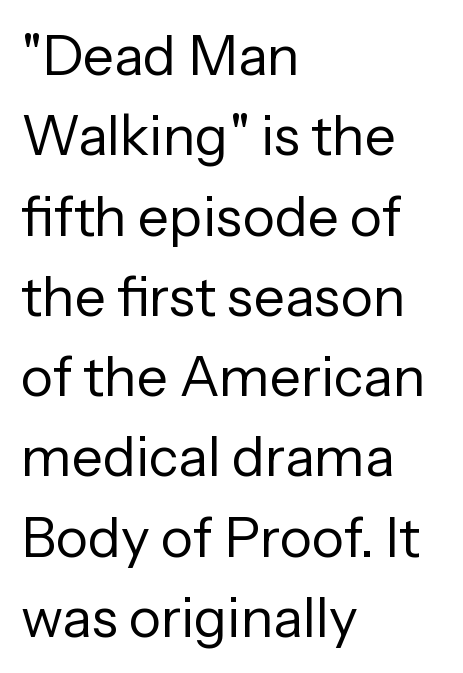
Honestly, the row spacing looks completely unremarkable. These lines are rendered in a variable-pitch font. The strokes are not fattened; the text isn't bold. Letterform terminals end flat and unadorned throughout the passage. Beneath every word, the page is bare.
